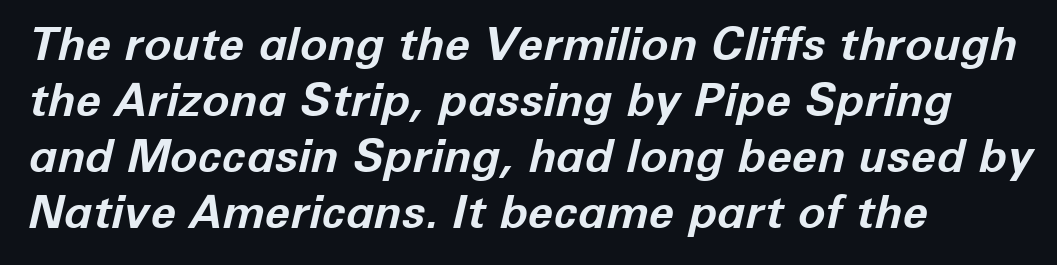
The letters advance in unequal steps, a hallmark of proportional type. In CSS terms this would be text-align: left. Inter-character spacing is left at the font's built-in metrics. The passage shown is not underscored anywhere. The passage shown is emphatically bold. The face used here has a pronounced slope to its letters.
